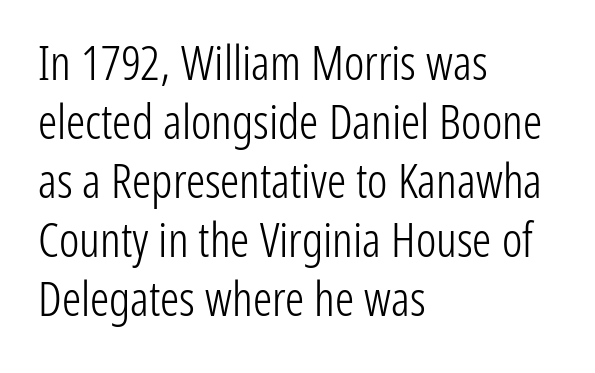
The image shows 48 px light, condensed sans-serif type, upright; set left-aligned, line spacing 1.23x, normal letter spacing, not underlined; low stroke contrast and a medium x-height.
